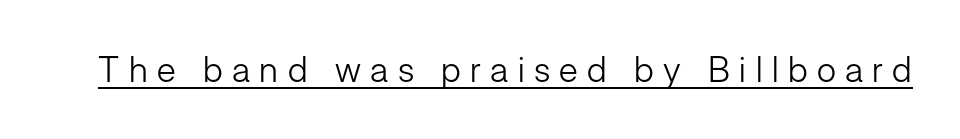
Posture: vertical. These lines are composed in type without serifs. These lines are rendered in a variable-pitch font. Here the glyphs are tracked loosely, breaking word shapes into spaced letters.
